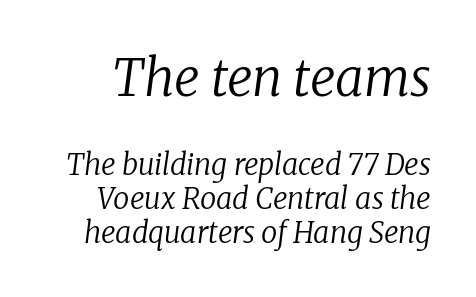
{"serif": "yes", "italic": "yes", "lean": "right", "slant_degrees": 8, "bold": "no", "weight": "regular", "width": "normal", "stroke_contrast": "low", "x_height": "medium", "monospaced": "no", "underline": "no", "line_spacing_ratio": 1.18, "letter_spacing": "normal", "letter_spacing_em": 0.0, "larger_block": "first", "size_ratio": 1.76, "glyph_px": 51}
